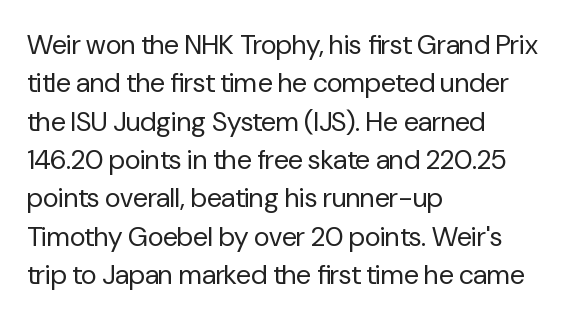
Q: Is the text bold? A: No.
Q: Is the text italic (slanted)? A: No, it is upright.
Q: Is the text underlined? A: No.
Q: How is the paragraph aligned? A: Left-aligned.
Q: Is the spacing between letters normal or unusually wide? A: Normal.
Q: Is the spacing between lines tight, normal or loose? A: Normal.
